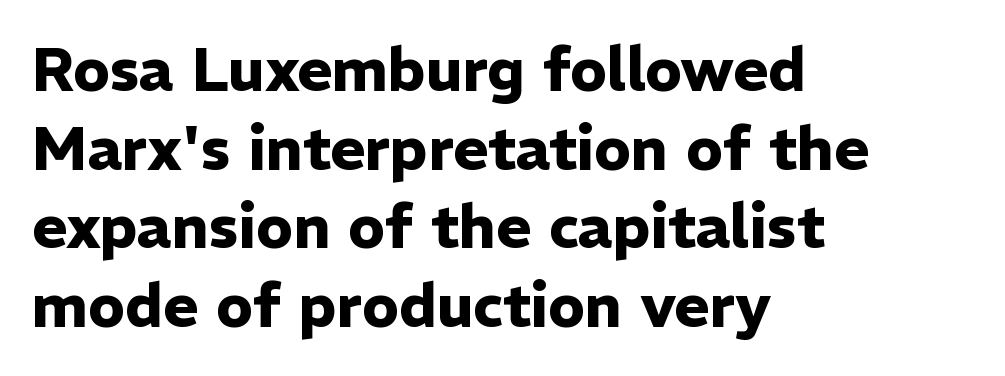
{"serif": "no", "italic": "no", "bold": "yes", "weight": "heavy", "width": "normal", "stroke_contrast": "low", "x_height": "medium", "monospaced": "no", "underline": "no", "align": "left", "line_spacing": "normal", "line_spacing_ratio": 1.31, "letter_spacing": "normal", "letter_spacing_em": 0.0, "glyph_px": 60}
